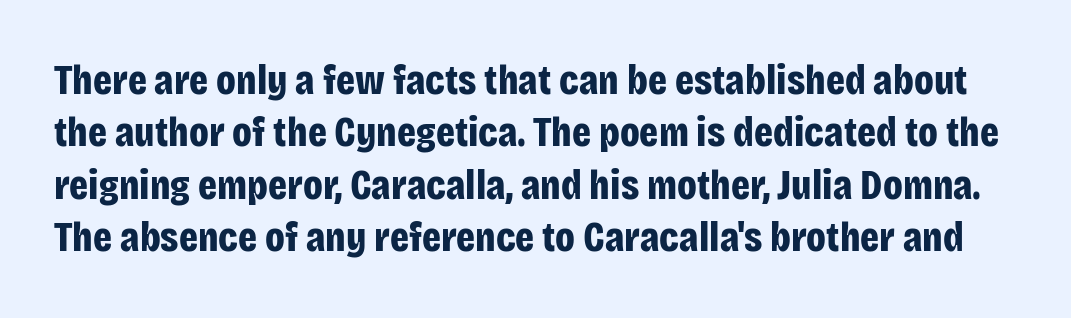
Q: Is the text bold? A: Yes.
Q: Is the text italic (slanted)? A: No, it is upright.
Q: Is the typeface a serif or a sans-serif typeface? A: Sans-serif.
Q: Is the text underlined? A: No.
Q: Is the spacing between letters normal or unusually wide? A: Normal.
Q: Is the spacing between lines tight, normal or loose? A: Normal.
Q: Width (condensed, normal, or wide)? A: Condensed.
Q: Stroke contrast? A: Low.
Q: x-height? A: Large.
Q: Monospaced? A: No.
